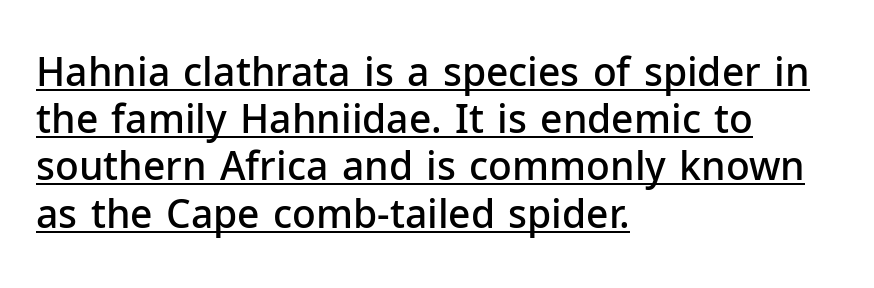
{"serif": "no", "italic": "no", "bold": "semi", "weight": "semibold", "width": "normal", "stroke_contrast": "low", "x_height": "medium", "monospaced": "no", "underline": "yes", "align": "left", "line_spacing_ratio": 1.21, "letter_spacing": "normal", "letter_spacing_em": 0.0, "glyph_px": 39}
